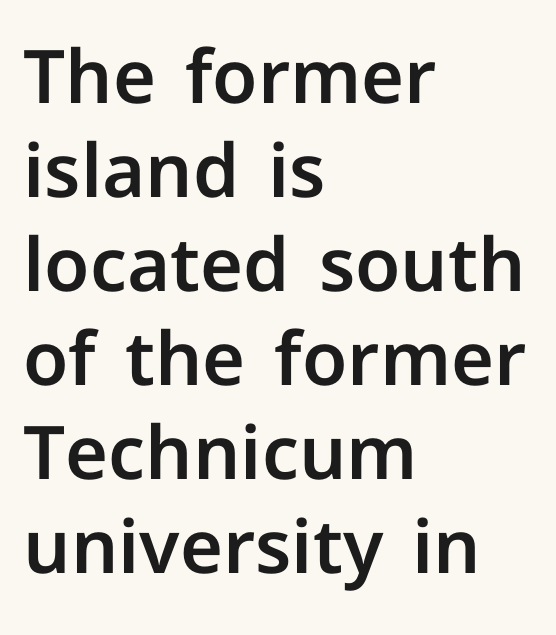
Q: Is the text italic (slanted)? A: No, it is upright.
Q: Is the typeface a serif or a sans-serif typeface? A: Sans-serif.
Q: Is the text underlined? A: No.
Q: How is the paragraph aligned? A: Left-aligned.
Q: Is the spacing between letters normal or unusually wide? A: Normal.
Q: Is the spacing between lines tight, normal or loose? A: Normal.
Q: Width (condensed, normal, or wide)? A: Normal.
Q: Stroke contrast? A: Low.
Q: x-height? A: Medium.
Q: Monospaced? A: No.
